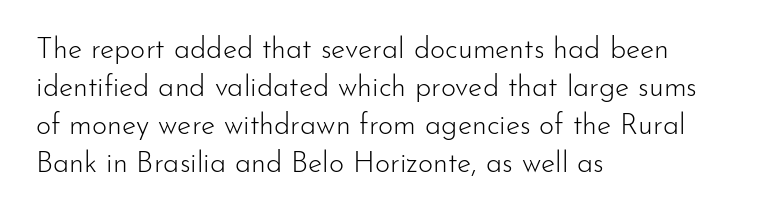
The image shows 29 px light sans-serif type, upright; set left-aligned, normal line spacing (1.31x), normal letter spacing, not underlined; low stroke contrast and a small x-height.
